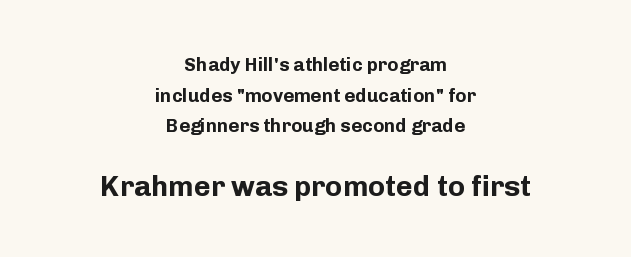
Lines of text with bare space underneath. These lines sit exactly where default settings would place them. Each glyph is drawn with heavy, bold strokes. Typographically, this falls in the sans-serif category. Notice how the passage keeps no hard edge, just a central spine.
